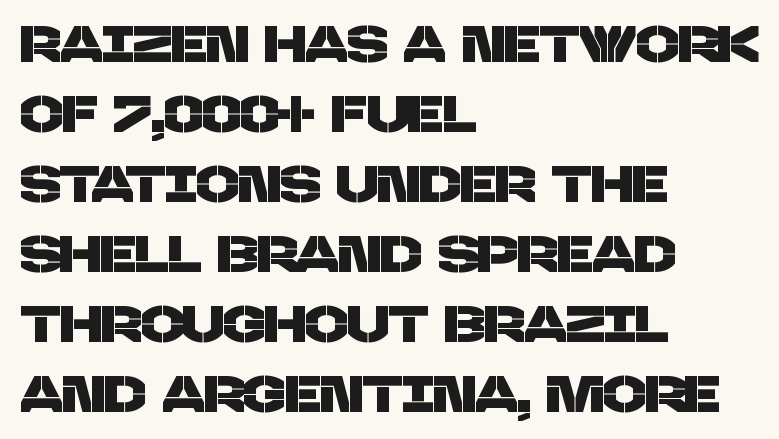
The line texture is even and compact thanks to regular tracking. Proportional: the letters do not fall into vertical columns. All the whitespace from short lines collects on the right. Clear beneath every line of the passage.
